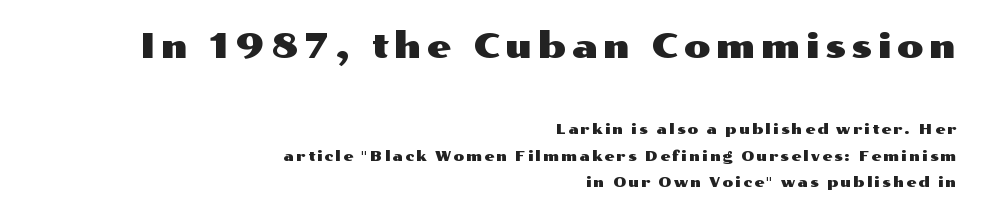
{"serif": "no", "italic": "no", "width": "wide", "stroke_contrast": "medium", "x_height": "medium", "monospaced": "no", "underline": "no", "align": "right", "line_spacing": "loose", "line_spacing_ratio": 1.91, "larger_block": "first", "size_ratio": 2.5, "glyph_px": 35}
